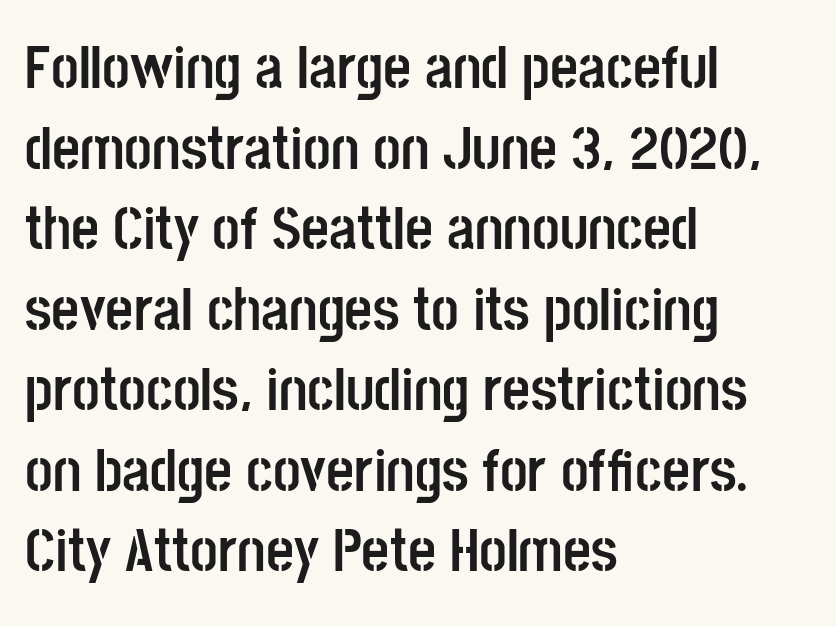
The image shows 61 px semibold, condensed sans-serif type, upright; set left-aligned, normal line spacing (1.32x), normal letter spacing, not underlined; low stroke contrast and a large x-height.
